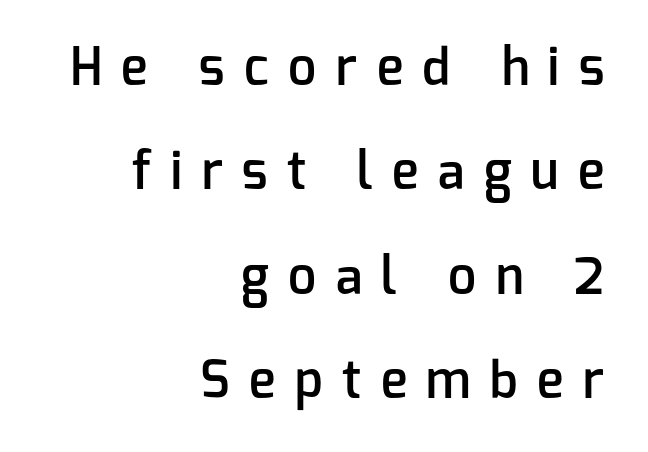
{"serif": "no", "italic": "no", "bold": "semi", "weight": "semibold", "width": "normal", "stroke_contrast": "low", "x_height": "medium", "monospaced": "no", "underline": "no", "align": "right", "line_spacing": "loose", "line_spacing_ratio": 2.09, "letter_spacing": "wide", "letter_spacing_em": 0.39, "glyph_px": 50}
